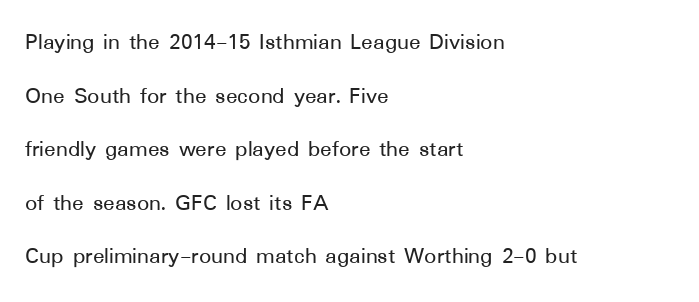
{"italic": "no", "underline": "no", "align": "left", "line_spacing": "loose", "line_spacing_ratio": 2.23, "letter_spacing": "normal", "letter_spacing_em": 0.0, "glyph_px": 24}
